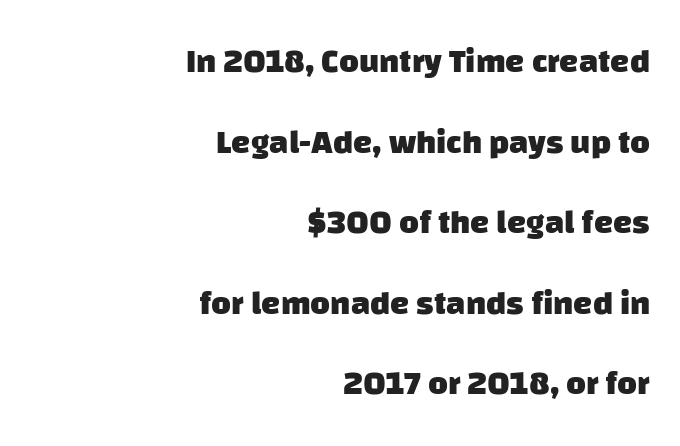
A flush-right, rag-left setting is used for this passage. Nope, no serifs anywhere on these letters. What weight is shown? A full bold with thick strokes. In terms of letterspacing, this is plain default setting. These lines are rendered in a variable-pitch font. Honestly, there is no underline to notice here at all.
